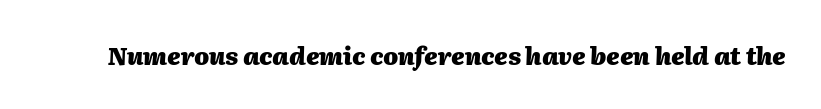
Q: Is the text bold? A: Yes.
Q: Is the text italic (slanted)? A: Yes, it leans right by about 2 degrees.
Q: Is the text underlined? A: No.
Q: Is the spacing between letters normal or unusually wide? A: Normal.
